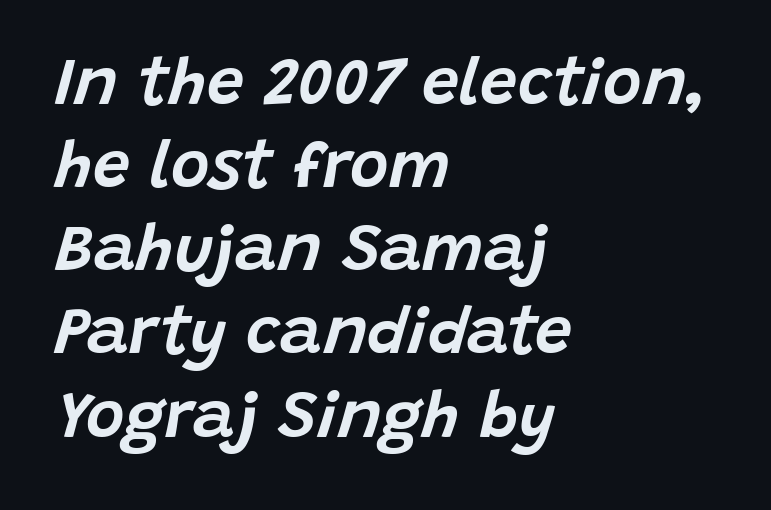
Is the letter spacing exaggerated? No — it looks like the ordinary default. The typesetter chose a ragged-right arrangement here. When letters slant like this, we call the style italic. Each new line begins a customary step beneath the previous one. A clean baseline with only descenders dipping below it.
